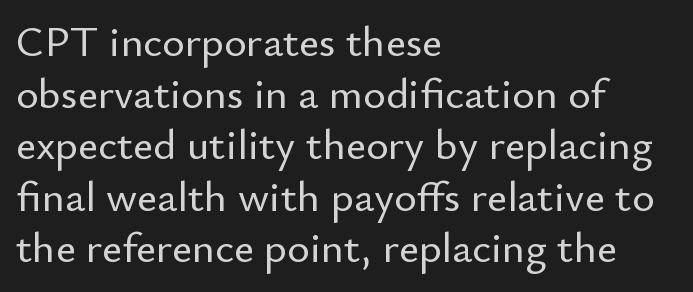
{"serif": "no", "italic": "no", "width": "normal", "stroke_contrast": "low", "x_height": "small", "monospaced": "no", "underline": "no", "align": "left", "line_spacing_ratio": 1.2, "letter_spacing": "normal", "letter_spacing_em": 0.0, "glyph_px": 43}
